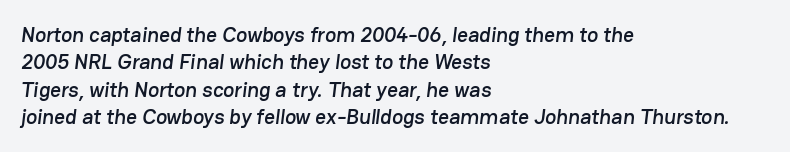
The image shows 21 px text type; set left-aligned, normal line spacing (1.3x), normal letter spacing, not underlined.
